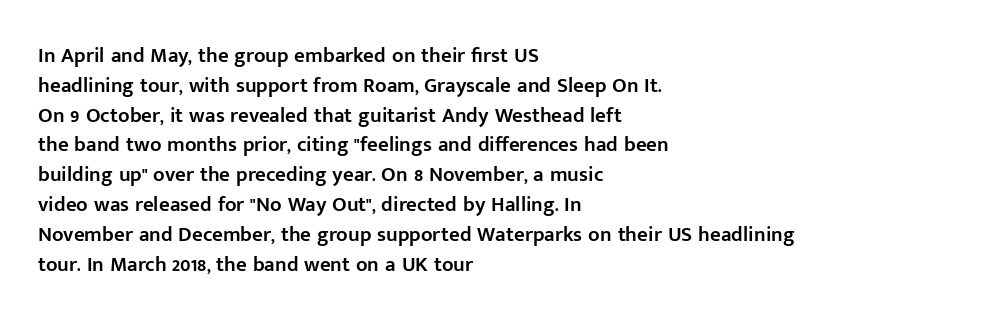
Q: Is the text bold? A: Semi-bold.
Q: Is the text italic (slanted)? A: No, it is upright.
Q: Is the text underlined? A: No.
Q: How is the paragraph aligned? A: Left-aligned.
Q: Is the spacing between letters normal or unusually wide? A: Normal.
Q: Is the spacing between lines tight, normal or loose? A: Normal.
